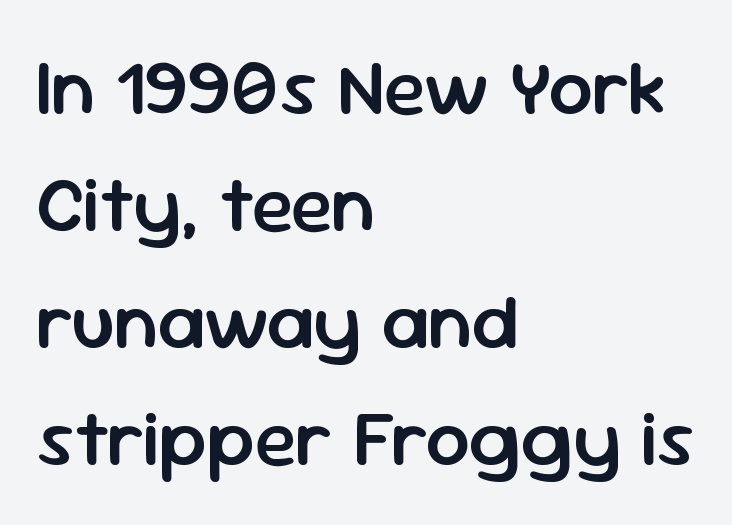
The type sits square on the baseline with zero lean. The face used here is rendered with its standard letterfit. Does the type have serifs? No, each stem ends abruptly. A fair bit of extra ink — the face is semibold, not bold.
